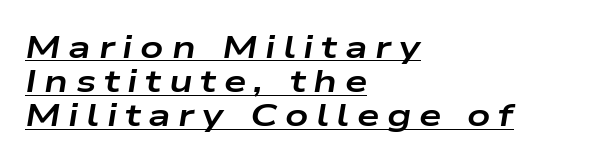
The image shows 32 px bold, wide type, italic (leaning right); set left-aligned, tight line spacing (1.07x), unusually wide letter spacing (+0.24 em), underlined; low stroke contrast and a medium x-height.
